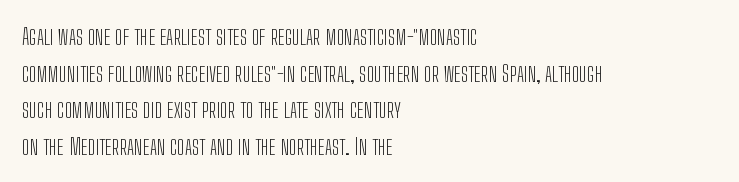
Q: Is the text bold? A: No.
Q: Is the text italic (slanted)? A: No, it is upright.
Q: Is the text underlined? A: No.
Q: How is the paragraph aligned? A: Left-aligned.
Q: Is the spacing between letters normal or unusually wide? A: Normal.
Q: Is the spacing between lines tight, normal or loose? A: Normal.
